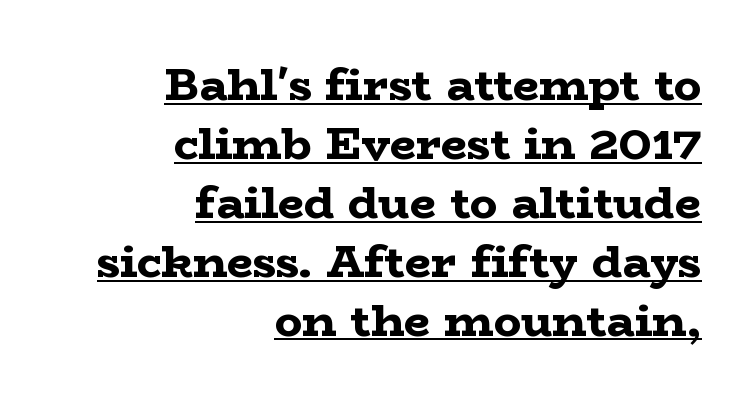
{"serif": "yes", "italic": "no", "bold": "yes", "weight": "bold", "width": "wide", "stroke_contrast": "low", "x_height": "medium", "monospaced": "no", "underline": "yes", "align": "right", "line_spacing": "normal", "line_spacing_ratio": 1.28, "letter_spacing": "normal", "letter_spacing_em": 0.0, "glyph_px": 46}
